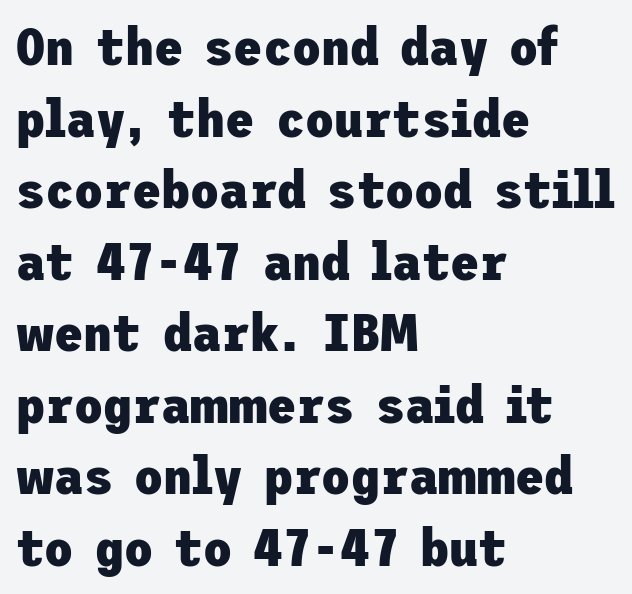
{"serif": "no", "italic": "no", "bold": "yes", "weight": "heavy", "width": "normal", "stroke_contrast": "low", "x_height": "medium", "underline": "no", "align": "left", "line_spacing": "normal", "line_spacing_ratio": 1.35, "letter_spacing": "normal", "letter_spacing_em": 0.0, "glyph_px": 53}
